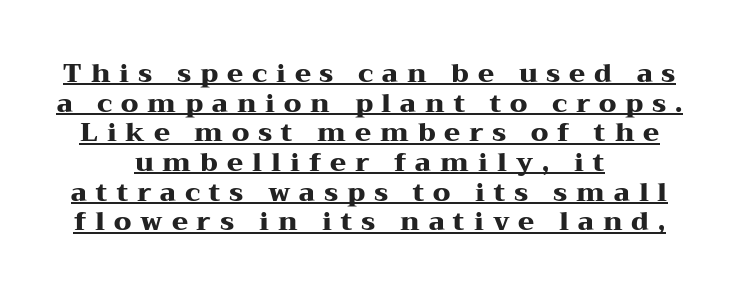
Each new line begins almost immediately beneath the previous one. The gaps between neighbouring characters are conspicuously large. You'd pick this weight for a headline — it's a proper bold. The words here are underlined. Compared with a flush-left layout, this one balances lines on the center instead. These lines were composed using upright roman letters.
